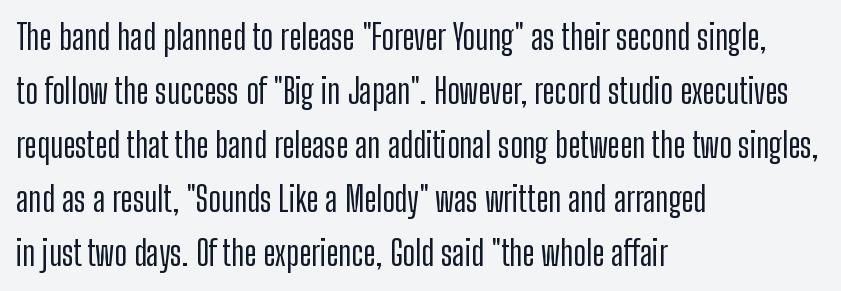
The image shows 34 px condensed sans-serif type, upright; set left-aligned, normal line spacing (1.59x), normal letter spacing, not underlined; low stroke contrast and a medium x-height.
